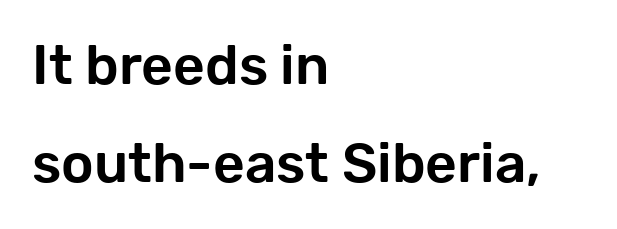
Q: Is the text italic (slanted)? A: No, it is upright.
Q: Is the typeface a serif or a sans-serif typeface? A: Sans-serif.
Q: Is the text underlined? A: No.
Q: How is the paragraph aligned? A: Left-aligned.
Q: Is the spacing between letters normal or unusually wide? A: Normal.
Q: Width (condensed, normal, or wide)? A: Normal.
Q: Stroke contrast? A: Low.
Q: x-height? A: Medium.
Q: Monospaced? A: No.
